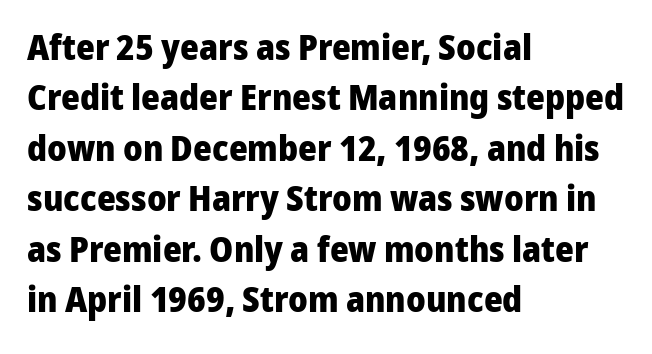
Evenly set lines give the paragraph a standard silhouette. A classic flush-left, rag-right setting is used for this passage. Font category for this specimen: sans-serif. Nope, not italic — everything's standing straight. In terms of weight, the rendering is a true, heavy bold. The letterforms sit shoulder to shoulder at normal distance.
